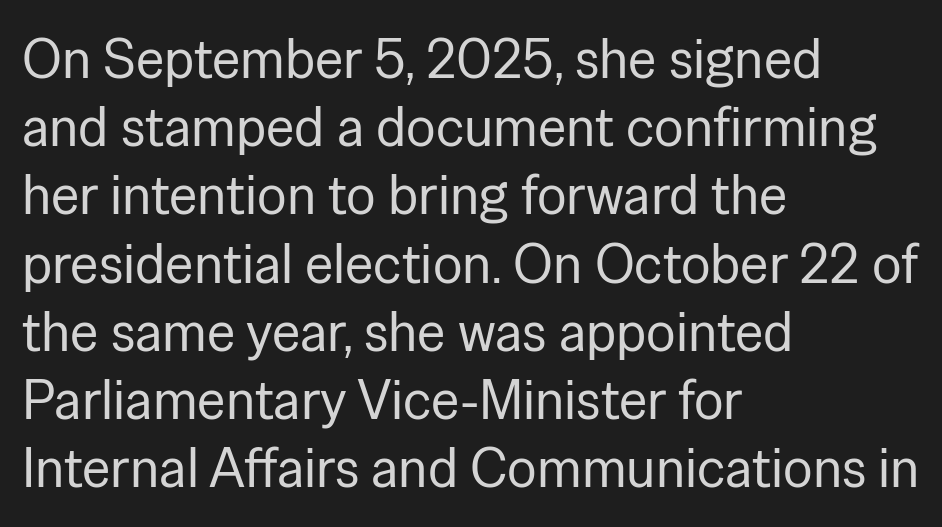
{"serif": "no", "italic": "no", "bold": "no", "weight": "regular", "width": "normal", "stroke_contrast": "low", "x_height": "medium", "monospaced": "no", "underline": "no", "align": "left", "line_spacing_ratio": 1.24, "letter_spacing": "normal", "letter_spacing_em": 0.0, "glyph_px": 55}
